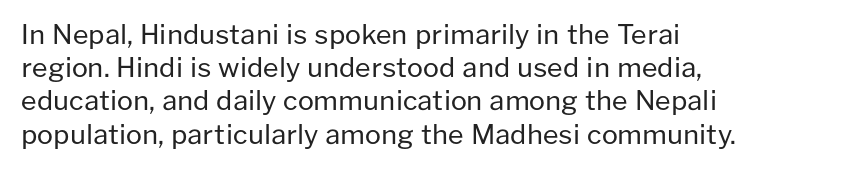
The image shows 27 px text type, upright; set left-aligned, line spacing 1.23x, normal letter spacing, not underlined.
